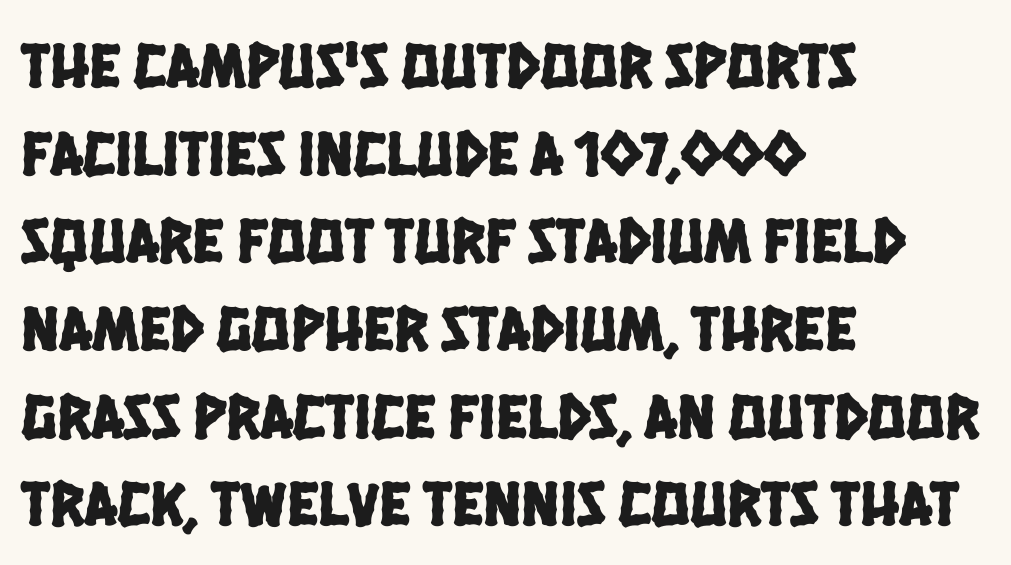
The image shows 64 px condensed sans-serif type; set left-aligned, normal line spacing (1.37x), normal letter spacing, not underlined; low stroke contrast and a large x-height.
